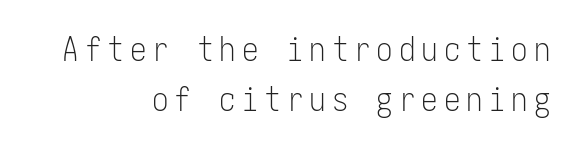
If you measured baseline to baseline, you'd find a middling distance. Stems here are at most as thick as an everyday book face. Upright lettering throughout. This rendering employs a face without finishing strokes, i.e., a sans-serif. A clean baseline with only descenders dipping below it.
